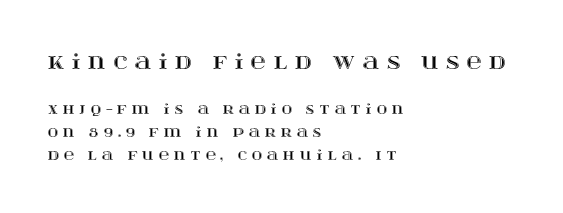
Q: Is the text italic (slanted)? A: No, it is upright.
Q: Is the text underlined? A: No.
Q: How is the paragraph aligned? A: Left-aligned.
Q: Is the spacing between letters normal or unusually wide? A: Unusually wide.
Q: Is the spacing between lines tight, normal or loose? A: Normal.
Q: Which block of text is set in a larger size, the first (top) or the second (bottom)? A: The first (top) one.
